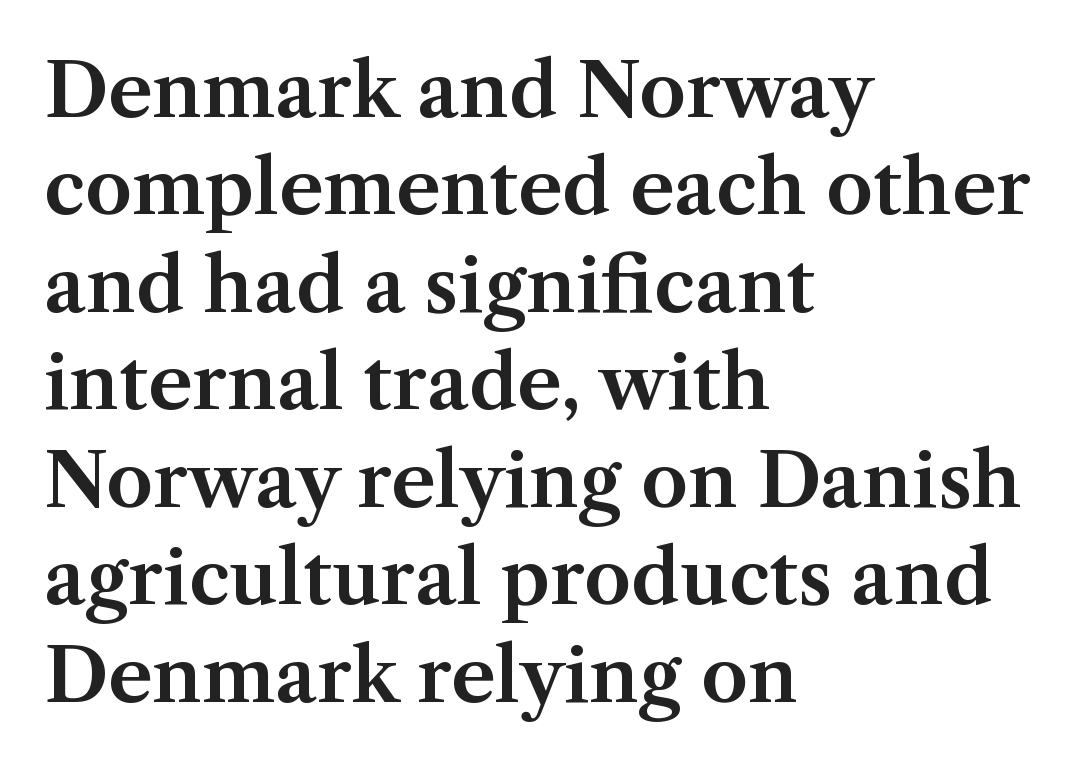
Q: Is the text italic (slanted)? A: No, it is upright.
Q: Is the typeface a serif or a sans-serif typeface? A: Serif.
Q: Is the text underlined? A: No.
Q: How is the paragraph aligned? A: Left-aligned.
Q: Is the spacing between letters normal or unusually wide? A: Normal.
Q: Is the spacing between lines tight, normal or loose? A: Normal.
Q: Width (condensed, normal, or wide)? A: Normal.
Q: Stroke contrast? A: Medium.
Q: x-height? A: Medium.
Q: Monospaced? A: No.
